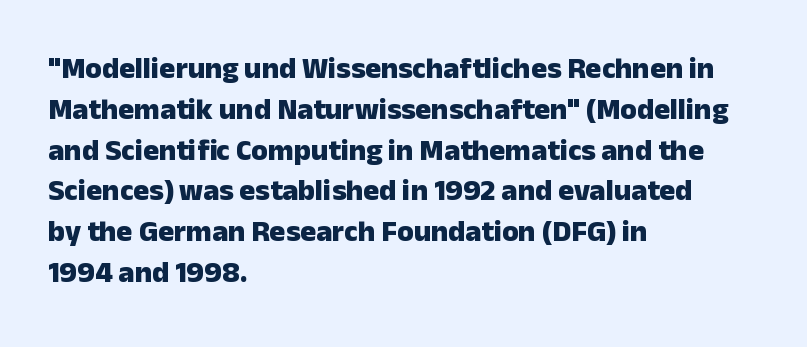
The image shows 30 px heavy sans-serif type, upright; set left-aligned, normal line spacing (1.36x), normal letter spacing, not underlined; low stroke contrast and a medium x-height.
